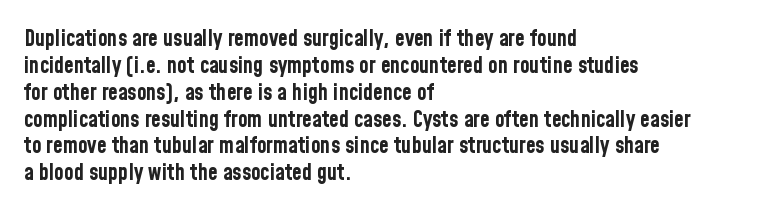
A typesetter would mark this as roman, not italic. What stands out about the letter spacing? Nothing — it is the standard amount. The baseline area is clear. Caption: bold face, heavy strokes.
